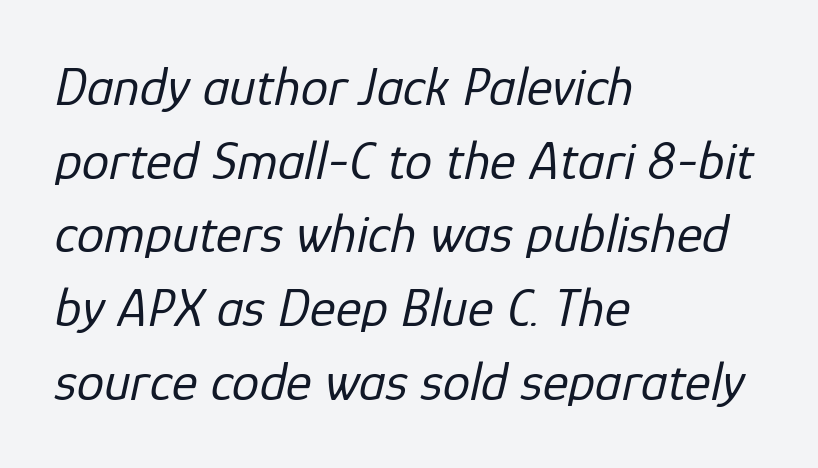
The image shows 55 px regular-weight type, italic (leaning right); set left-aligned, normal line spacing (1.34x), normal letter spacing, not underlined; low stroke contrast and a medium x-height.
